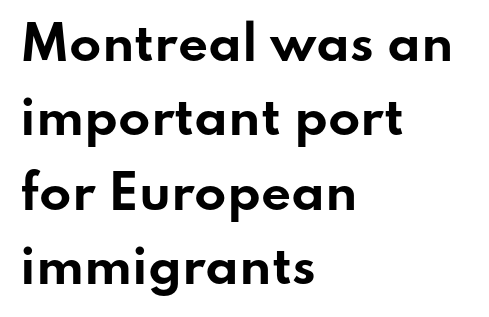
The image shows 47 px bold, wide sans-serif type, upright; set left-aligned, normal line spacing (1.58x), normal letter spacing, not underlined; low stroke contrast and a small x-height.
